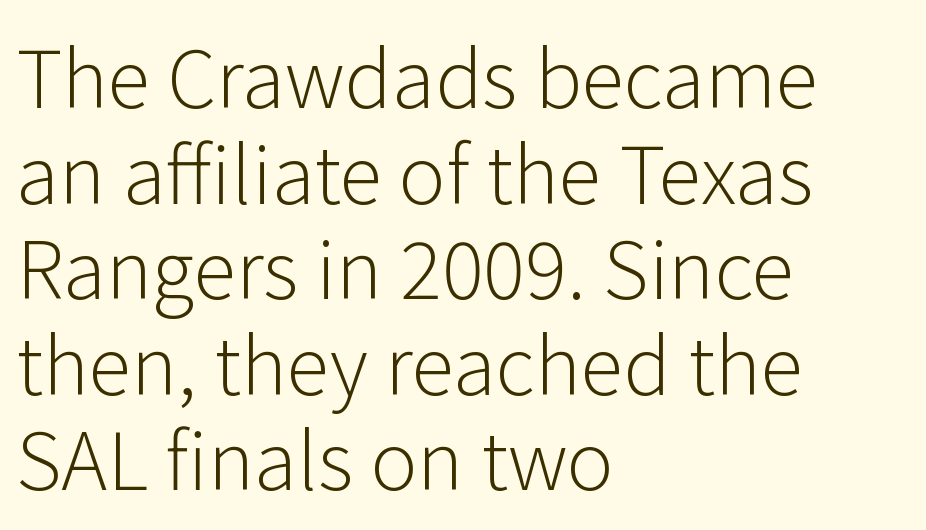
{"serif": "no", "italic": "no", "bold": "no", "weight": "light", "width": "normal", "stroke_contrast": "low", "x_height": "medium", "monospaced": "no", "underline": "no", "align": "left", "line_spacing_ratio": 1.21, "letter_spacing": "normal", "letter_spacing_em": 0.0, "glyph_px": 79}
